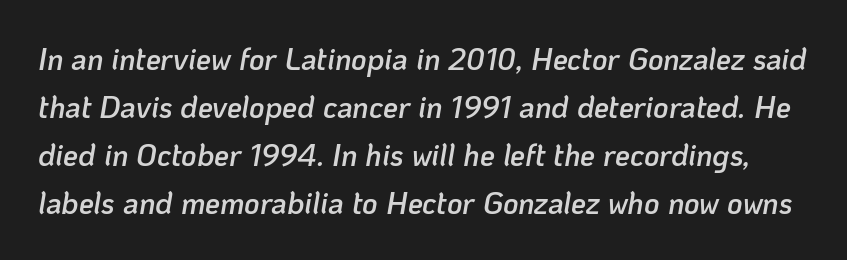
The image shows 30 px semibold type, italic (leaning right); set normal line spacing (1.6x), normal letter spacing, not underlined; low stroke contrast and a medium x-height.
